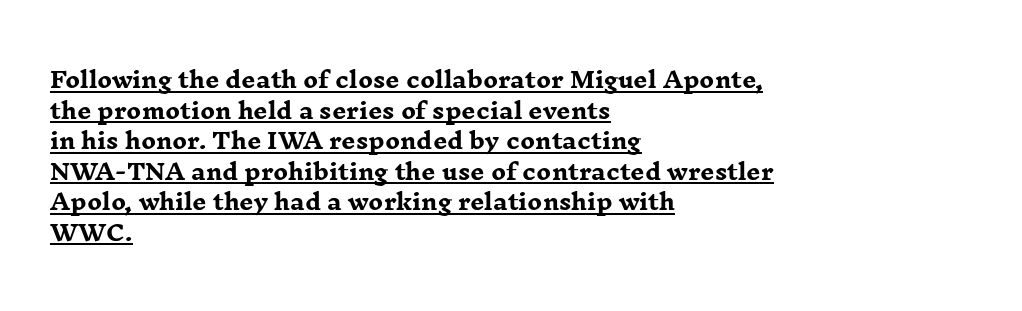
The image shows 22 px bold type, upright; set left-aligned, normal line spacing (1.39x), normal letter spacing, underlined.
